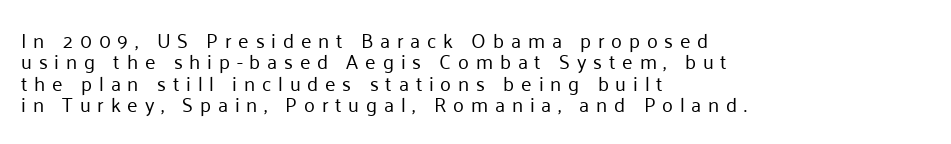
The image shows 20 px text type, upright; set left-aligned, tight line spacing (1.07x), unusually wide letter spacing (+0.34 em), not underlined.
